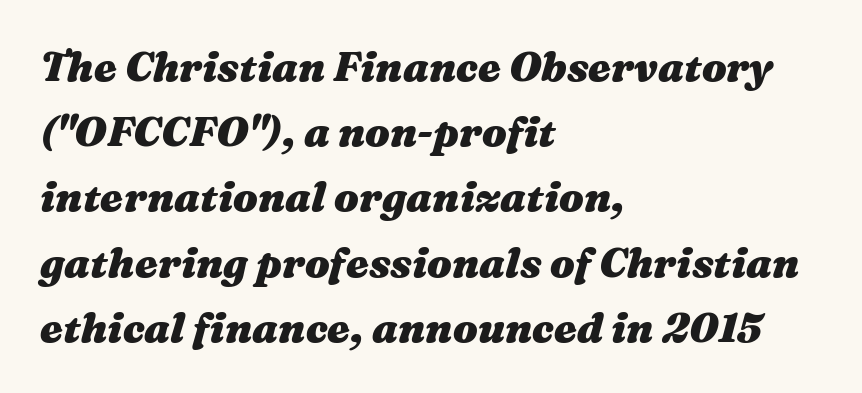
Q: Is the text bold? A: Yes.
Q: Is the text italic (slanted)? A: Yes, it leans right by about 16 degrees.
Q: Is the text underlined? A: No.
Q: How is the paragraph aligned? A: Left-aligned.
Q: Is the spacing between letters normal or unusually wide? A: Normal.
Q: Is the spacing between lines tight, normal or loose? A: Normal.
Q: Width (condensed, normal, or wide)? A: Wide.
Q: Stroke contrast? A: Medium.
Q: x-height? A: Medium.
Q: Monospaced? A: No.
